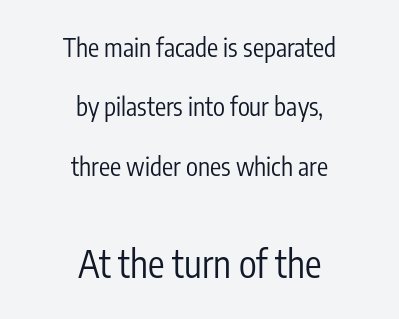
Q: Is the text bold? A: No.
Q: Is the text italic (slanted)? A: No, it is upright.
Q: Is the typeface a serif or a sans-serif typeface? A: Sans-serif.
Q: Is the text underlined? A: No.
Q: How is the paragraph aligned? A: Centered.
Q: Is the spacing between letters normal or unusually wide? A: Normal.
Q: Is the spacing between lines tight, normal or loose? A: Loose.
Q: Which block of text is set in a larger size, the first (top) or the second (bottom)? A: The second (bottom) one.
Q: Width (condensed, normal, or wide)? A: Condensed.
Q: Stroke contrast? A: Low.
Q: x-height? A: Medium.
Q: Monospaced? A: No.
